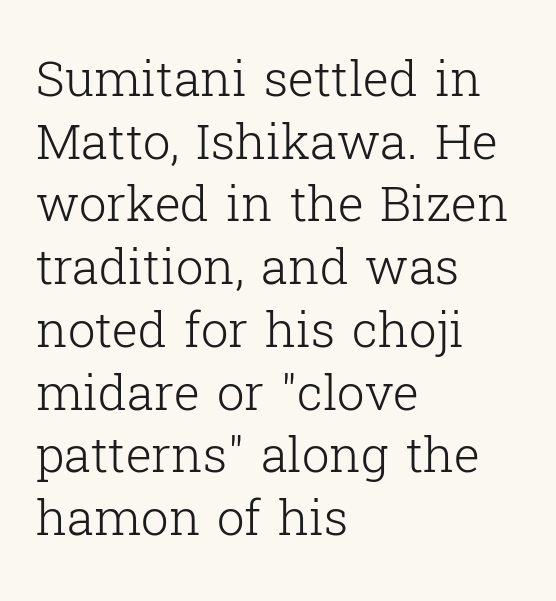
Q: Is the text bold? A: No.
Q: Is the text italic (slanted)? A: No, it is upright.
Q: Is the typeface a serif or a sans-serif typeface? A: Serif.
Q: Is the text underlined? A: No.
Q: How is the paragraph aligned? A: Left-aligned.
Q: Is the spacing between letters normal or unusually wide? A: Normal.
Q: Is the spacing between lines tight, normal or loose? A: Normal.
Q: Width (condensed, normal, or wide)? A: Normal.
Q: Stroke contrast? A: Low.
Q: x-height? A: Medium.
Q: Monospaced? A: No.
